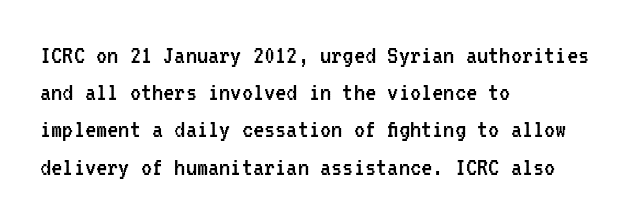
The image shows 28 px regular-weight, condensed sans-serif type, upright, monospaced; set left-aligned, normal line spacing (1.33x), normal letter spacing, not underlined; low stroke contrast and a medium x-height.
